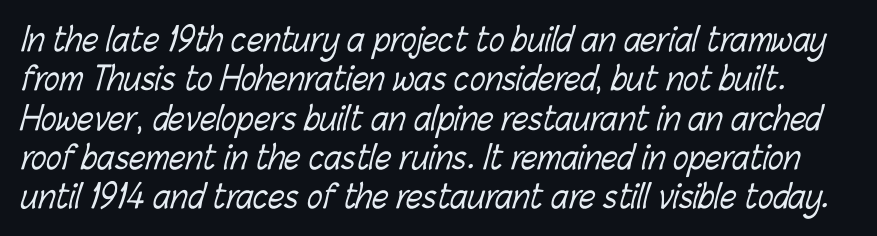
A bare baseline throughout the passage. The cut favours lightness, reaching ordinary text weight at its darkest. The letterforms sit shoulder to shoulder at normal distance. Varying glyph widths throughout — classic text-font behaviour.
